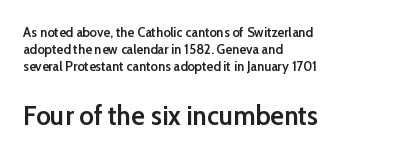
The image shows 28 px semibold sans-serif type, upright; set left-aligned, line spacing 1.23x, normal letter spacing, not underlined; the second (bottom) block is 2.0x larger; low stroke contrast and a medium x-height.
